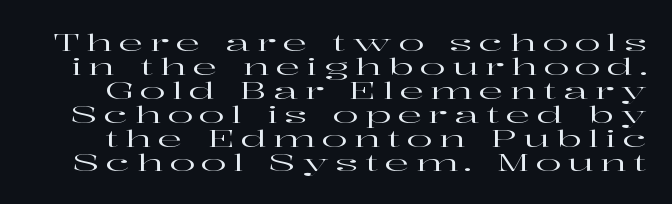
Beneath every word, the page is bare. It's the straight-up-and-down kind of type. Leading: reduced. You could only call the tracking loose — the letters float apart.
